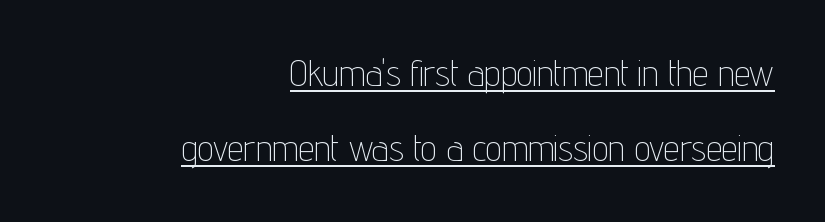
{"serif": "no", "italic": "no", "bold": "no", "weight": "thin", "width": "condensed", "stroke_contrast": "low", "x_height": "medium", "monospaced": "no", "underline": "yes", "align": "right", "line_spacing": "loose", "line_spacing_ratio": 2.09, "letter_spacing": "normal", "letter_spacing_em": 0.0, "glyph_px": 36}
